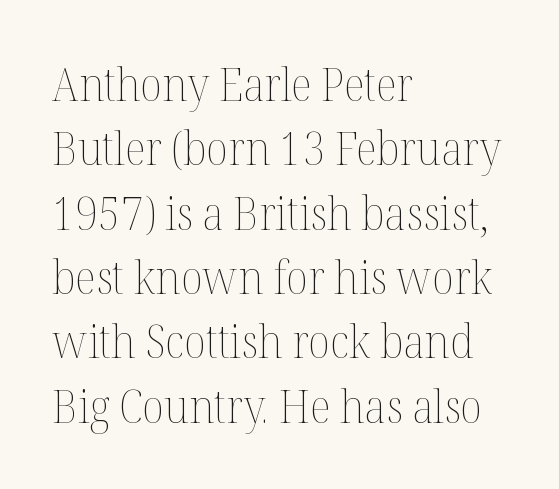
Q: Is the text bold? A: No.
Q: Is the text italic (slanted)? A: No, it is upright.
Q: Is the text underlined? A: No.
Q: How is the paragraph aligned? A: Left-aligned.
Q: Is the spacing between letters normal or unusually wide? A: Normal.
Q: Is the spacing between lines tight, normal or loose? A: Normal.
Q: Width (condensed, normal, or wide)? A: Normal.
Q: Stroke contrast? A: Medium.
Q: x-height? A: Medium.
Q: Monospaced? A: No.
